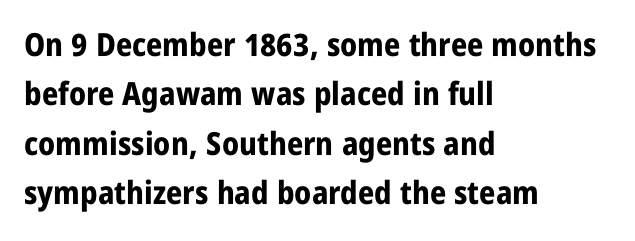
Note the varied advance widths — an 'i' is clearly narrower than an 'm'. Grotesque or geometric, the face here clearly has no serifs. Compared with typical body copy, the letter spacing here is the same. The paragraph has a hard left edge and a soft right edge. The specimen reads as upright at a glance.
